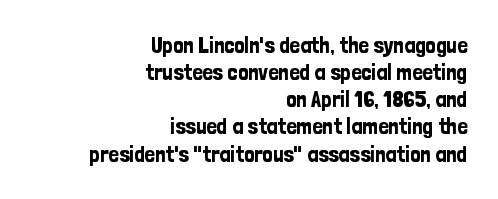
Q: Is the text italic (slanted)? A: No, it is upright.
Q: Is the text underlined? A: No.
Q: How is the paragraph aligned? A: Right-aligned.
Q: Is the spacing between letters normal or unusually wide? A: Normal.
